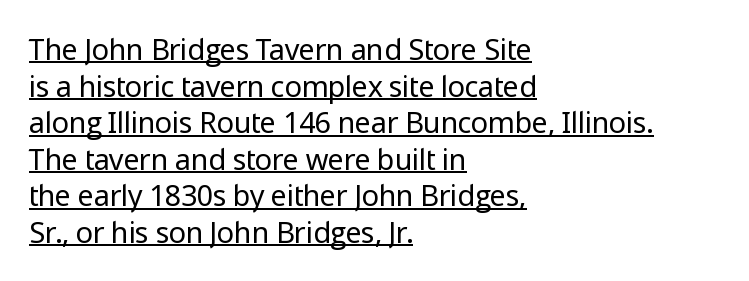
Q: Is the text bold? A: No.
Q: Is the text italic (slanted)? A: No, it is upright.
Q: Is the typeface a serif or a sans-serif typeface? A: Sans-serif.
Q: Is the text underlined? A: Yes.
Q: How is the paragraph aligned? A: Left-aligned.
Q: Is the spacing between letters normal or unusually wide? A: Normal.
Q: Is the spacing between lines tight, normal or loose? A: Normal.
Q: Width (condensed, normal, or wide)? A: Normal.
Q: Stroke contrast? A: Low.
Q: x-height? A: Medium.
Q: Monospaced? A: No.
